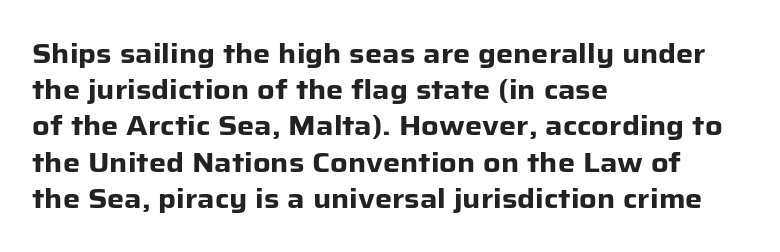
{"italic": "no", "bold": "yes", "underline": "no", "align": "left", "line_spacing": "normal", "line_spacing_ratio": 1.34, "letter_spacing": "normal", "letter_spacing_em": 0.0, "glyph_px": 27}
